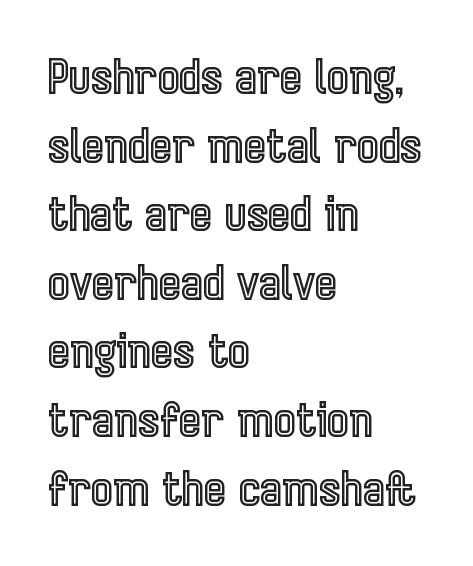
The image shows 47 px condensed type, upright; set left-aligned, normal line spacing (1.46x), normal letter spacing, not underlined; a medium x-height.
